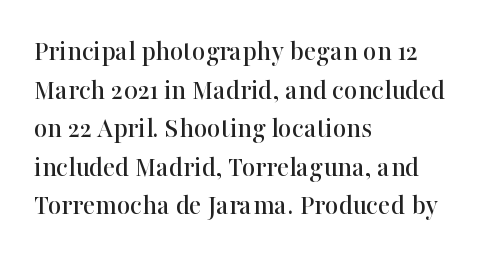
How are the letters spaced? Ordinarily, with no added tracking. Unlike a clean sans, this face finishes its strokes with serifs. Each row of text sits above clean, open space. Varying glyph widths throughout — classic text-font behaviour. Each line starts at the same left margin while the right side varies. The vertical gap from one line to the next is medium.
